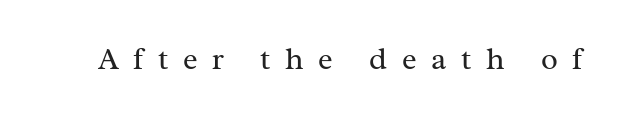
Each row of text sits above clean, open space. Vertical stems look standard width or narrower in stroke. Each letter keeps its own natural width here, so spacing adapts to shape. Nope, not italic — everything's standing straight.
